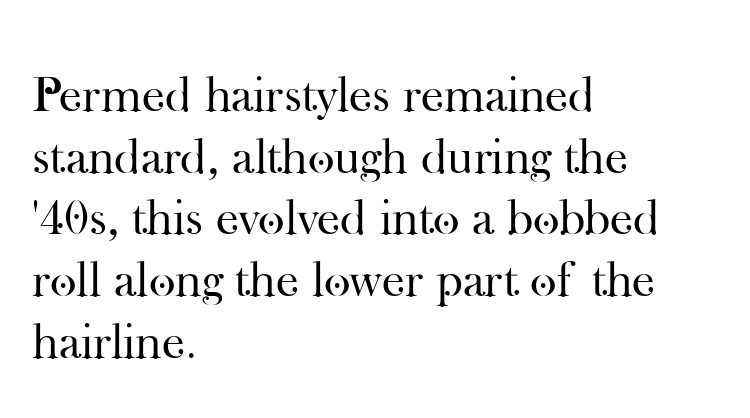
Q: Is the text bold? A: No.
Q: Is the text italic (slanted)? A: No, it is upright.
Q: Is the typeface a serif or a sans-serif typeface? A: Serif.
Q: Is the text underlined? A: No.
Q: How is the paragraph aligned? A: Left-aligned.
Q: Is the spacing between letters normal or unusually wide? A: Normal.
Q: Width (condensed, normal, or wide)? A: Normal.
Q: Stroke contrast? A: High.
Q: x-height? A: Small.
Q: Monospaced? A: No.
